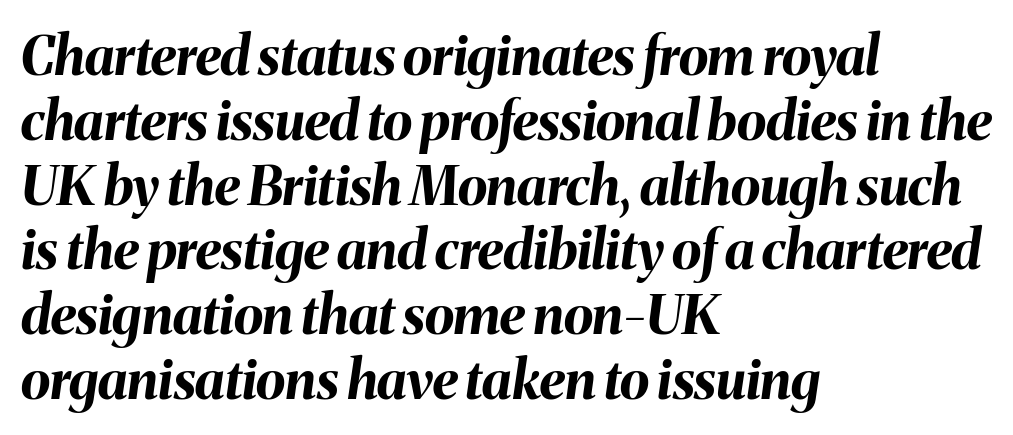
Letter spacing: default. Rendered with sloped, italic letterforms. The typesetter chose a ragged-right arrangement here. These lines are rendered in a variable-pitch font. Type without underlining. The glyphs have the mass of a bold cut.
